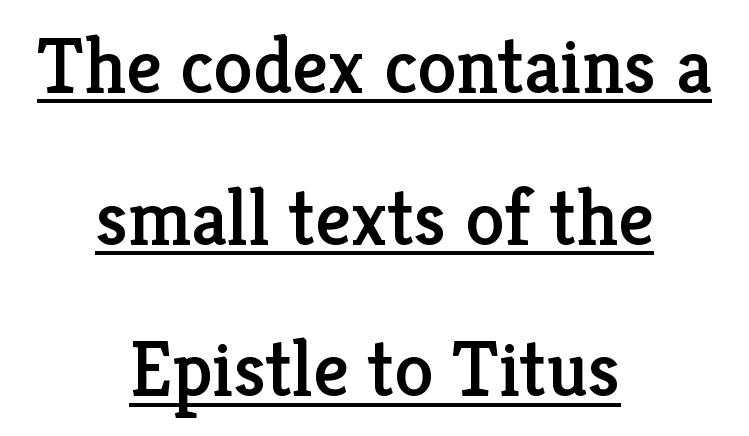
Q: Is the text italic (slanted)? A: No, it is upright.
Q: Is the typeface a serif or a sans-serif typeface? A: Serif.
Q: Is the text underlined? A: Yes.
Q: How is the paragraph aligned? A: Centered.
Q: Is the spacing between letters normal or unusually wide? A: Normal.
Q: Is the spacing between lines tight, normal or loose? A: Loose.
Q: Width (condensed, normal, or wide)? A: Normal.
Q: Stroke contrast? A: Low.
Q: x-height? A: Medium.
Q: Monospaced? A: No.
